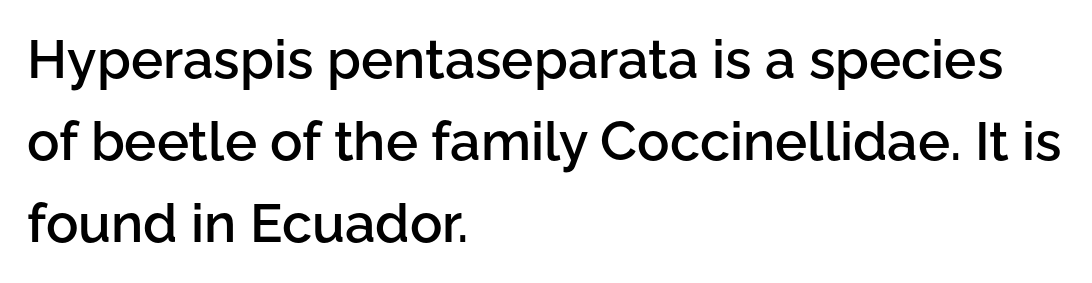
The image shows 54 px semibold sans-serif type, upright; set left-aligned, normal line spacing (1.52x), normal letter spacing, not underlined; low stroke contrast and a medium x-height.
